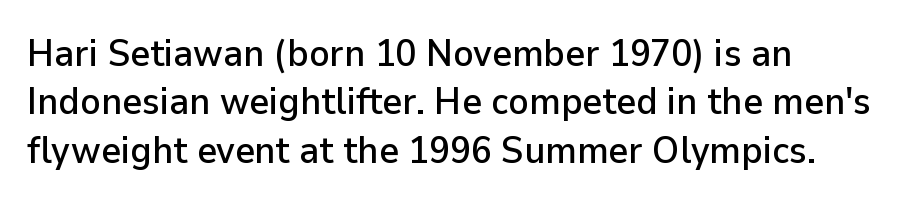
Interline gaps are of average width in this sample. A student would call this left alignment; a typographer would say flush left, rag right. Plain, unruled lines of type. You can tell from the bare stems that sans-serif type was used. Students, note that the glyphs here touch the page at normal intervals. These lines are rendered in a variable-pitch font.
